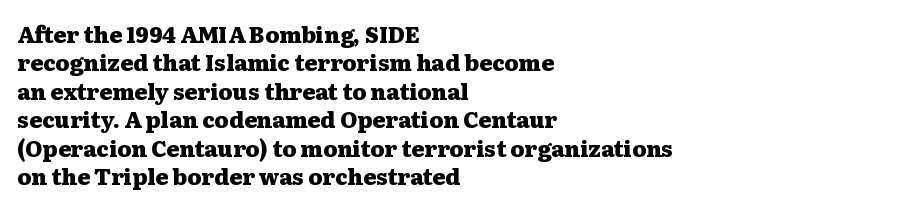
The image shows 22 px bold type, upright; set left-aligned, normal line spacing (1.29x), normal letter spacing, not underlined.
